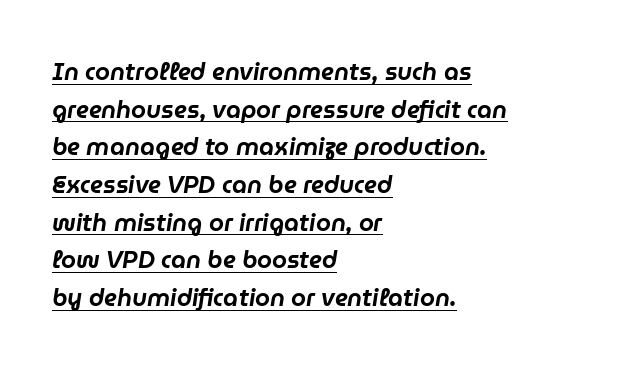
Q: Is the text italic (slanted)? A: Yes, it leans right by about 9 degrees.
Q: Is the text underlined? A: Yes.
Q: How is the paragraph aligned? A: Left-aligned.
Q: Is the spacing between letters normal or unusually wide? A: Normal.
Q: Is the spacing between lines tight, normal or loose? A: Normal.
